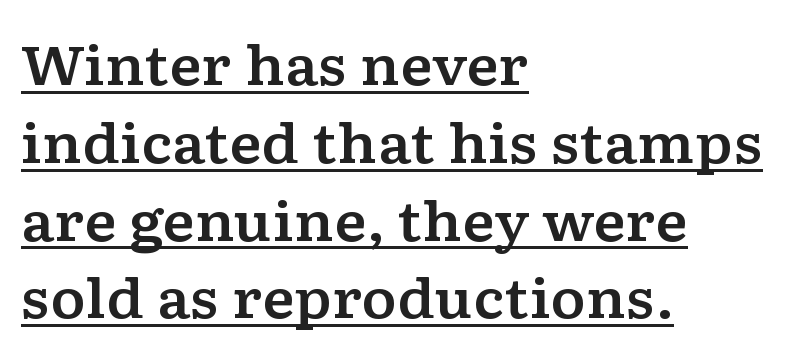
Q: Is the text italic (slanted)? A: No, it is upright.
Q: Is the typeface a serif or a sans-serif typeface? A: Serif.
Q: Is the text underlined? A: Yes.
Q: How is the paragraph aligned? A: Left-aligned.
Q: Is the spacing between letters normal or unusually wide? A: Normal.
Q: Is the spacing between lines tight, normal or loose? A: Normal.
Q: Width (condensed, normal, or wide)? A: Wide.
Q: Stroke contrast? A: Low.
Q: x-height? A: Medium.
Q: Monospaced? A: No.
